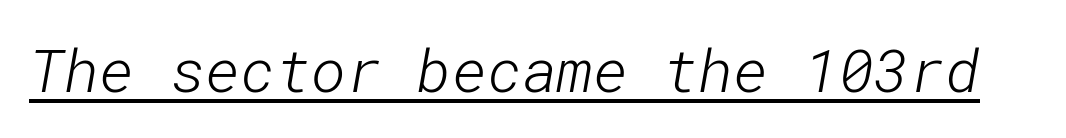
The image shows 60 px light sans-serif type; set normal letter spacing, underlined; low stroke contrast and a medium x-height.
